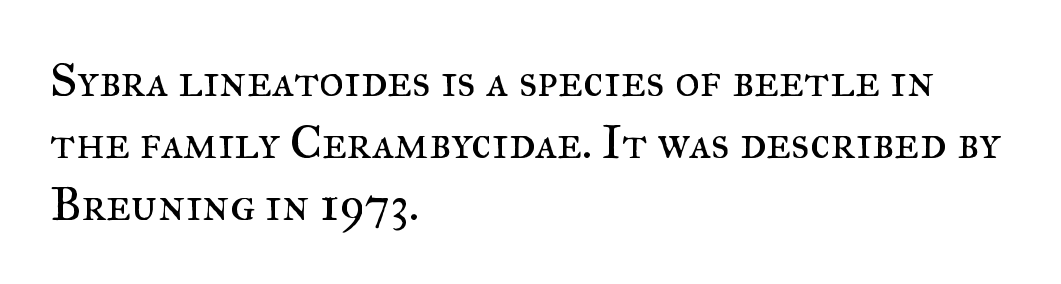
{"serif": "yes", "italic": "no", "bold": "no", "weight": "regular", "width": "normal", "stroke_contrast": "medium", "x_height": "small", "monospaced": "no", "underline": "no", "align": "left", "line_spacing": "normal", "line_spacing_ratio": 1.29, "letter_spacing": "normal", "letter_spacing_em": 0.0, "glyph_px": 48}
